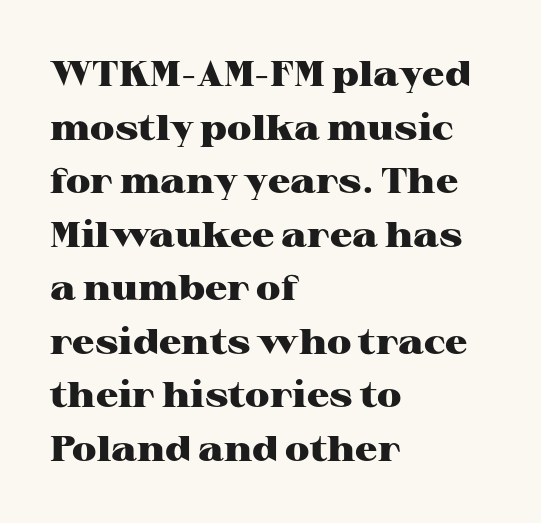
The image shows 35 px heavy, wide serif type, upright; set left-aligned, normal line spacing (1.53x), normal letter spacing, not underlined; high stroke contrast and a medium x-height.
